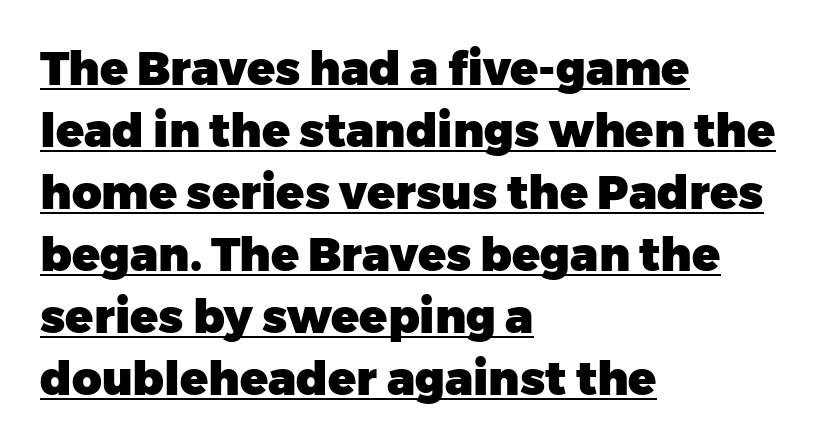
{"serif": "no", "italic": "no", "bold": "yes", "weight": "heavy", "width": "normal", "stroke_contrast": "low", "x_height": "medium", "monospaced": "no", "underline": "yes", "align": "left", "line_spacing": "normal", "line_spacing_ratio": 1.35, "letter_spacing": "normal", "letter_spacing_em": 0.0, "glyph_px": 46}
